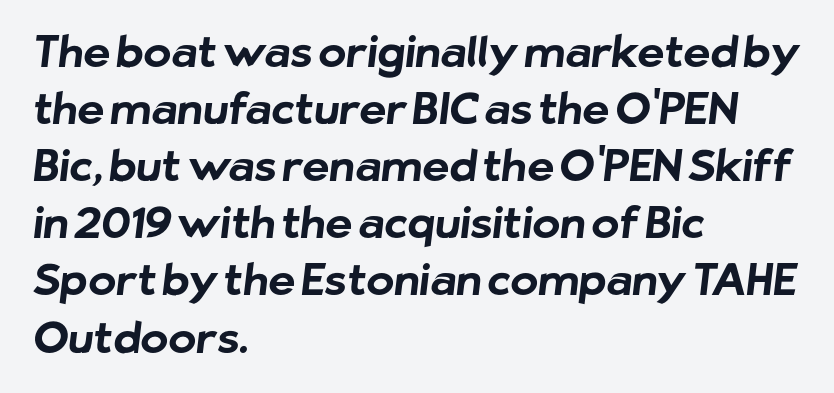
The image shows 42 px bold sans-serif type; set left-aligned, normal line spacing (1.36x), normal letter spacing, not underlined; low stroke contrast and a medium x-height.
